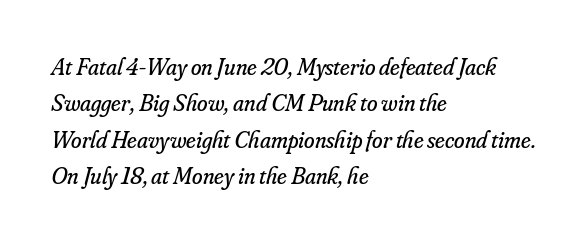
If you drew a ruler down the left edge, every line would touch it. Look at the tracking — it's just the regular setting, nothing added. No word sits above an underline. Stems and bowls with no extra thickness — not bold.
